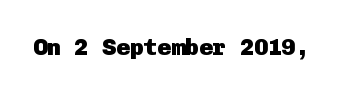
Q: Is the text bold? A: Yes.
Q: Is the text italic (slanted)? A: No, it is upright.
Q: Is the text underlined? A: No.
Q: Is the spacing between letters normal or unusually wide? A: Normal.
